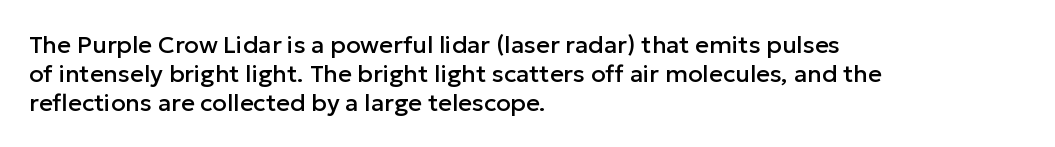
The image shows 24 px text type, upright; set left-aligned, line spacing 1.2x, normal letter spacing, not underlined.
